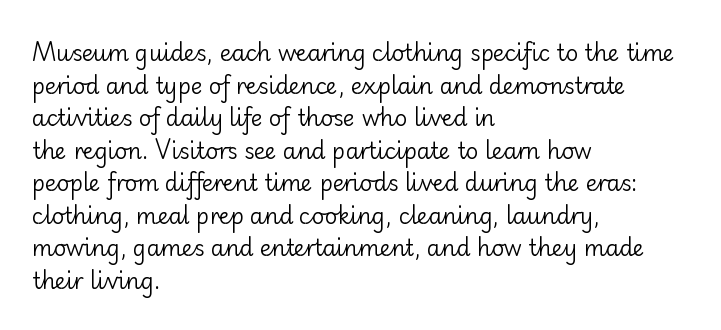
{"italic": "no", "bold": "no", "underline": "no", "align": "left", "line_spacing": "normal", "line_spacing_ratio": 1.48, "letter_spacing": "normal", "letter_spacing_em": 0.0, "glyph_px": 22}
